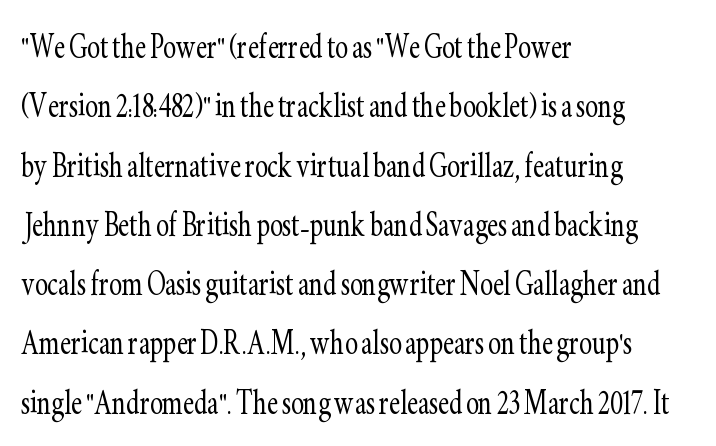
The image shows 39 px light, condensed serif type, upright; set left-aligned, normal line spacing (1.52x), normal letter spacing, not underlined; low stroke contrast and a small x-height.
